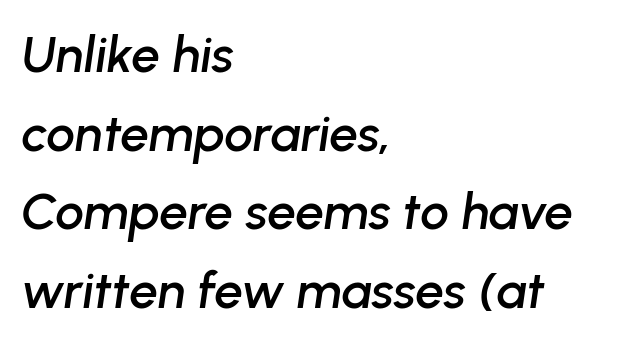
The image shows 51 px text type, italic (leaning right); set left-aligned, normal line spacing (1.54x), normal letter spacing, not underlined; low stroke contrast and a medium x-height.
